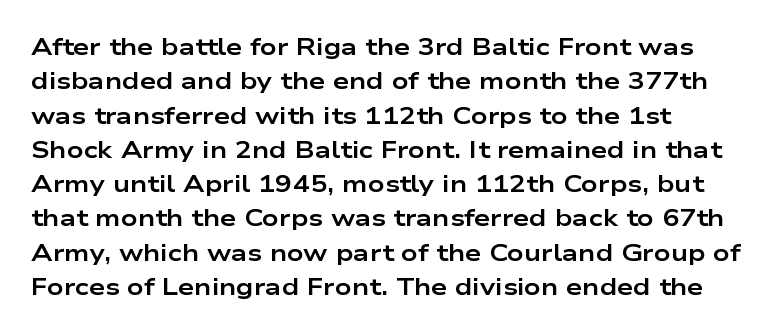
{"italic": "no", "bold": "yes", "underline": "no", "align": "left", "line_spacing": "normal", "line_spacing_ratio": 1.49, "letter_spacing": "normal", "letter_spacing_em": 0.0, "glyph_px": 23}
